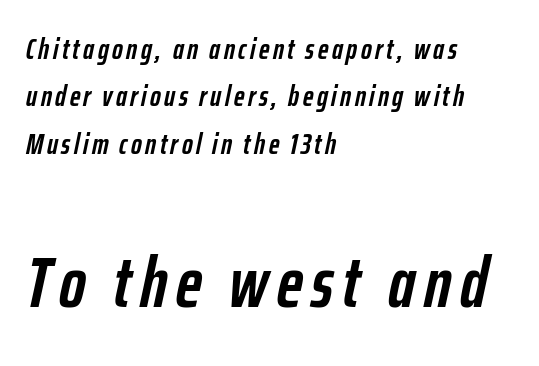
{"italic": "yes", "lean": "right", "slant_degrees": 12, "bold": "yes", "weight": "semibold", "width": "condensed", "stroke_contrast": "low", "x_height": "medium", "monospaced": "no", "underline": "no", "align": "left", "line_spacing": "normal", "line_spacing_ratio": 1.63, "larger_block": "second", "size_ratio": 2.48, "glyph_px": 72}
